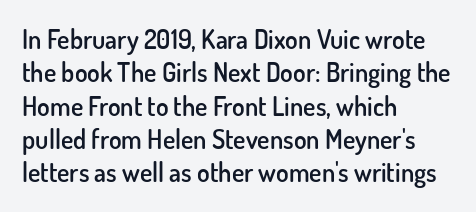
The image shows 26 px text type, upright; set left-aligned, normal line spacing (1.28x), normal letter spacing, not underlined.
